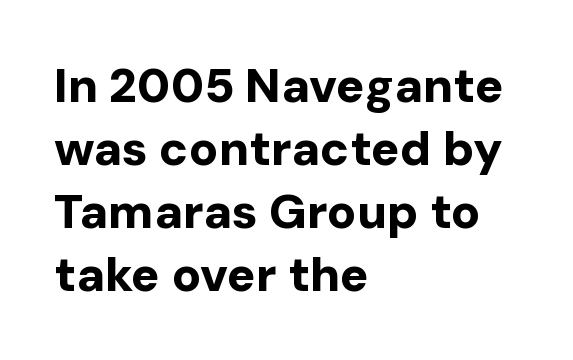
Q: Is the text bold? A: Yes.
Q: Is the text italic (slanted)? A: No, it is upright.
Q: Is the typeface a serif or a sans-serif typeface? A: Sans-serif.
Q: Is the text underlined? A: No.
Q: How is the paragraph aligned? A: Left-aligned.
Q: Is the spacing between letters normal or unusually wide? A: Normal.
Q: Is the spacing between lines tight, normal or loose? A: Normal.
Q: Width (condensed, normal, or wide)? A: Normal.
Q: Stroke contrast? A: Low.
Q: x-height? A: Medium.
Q: Monospaced? A: No.
